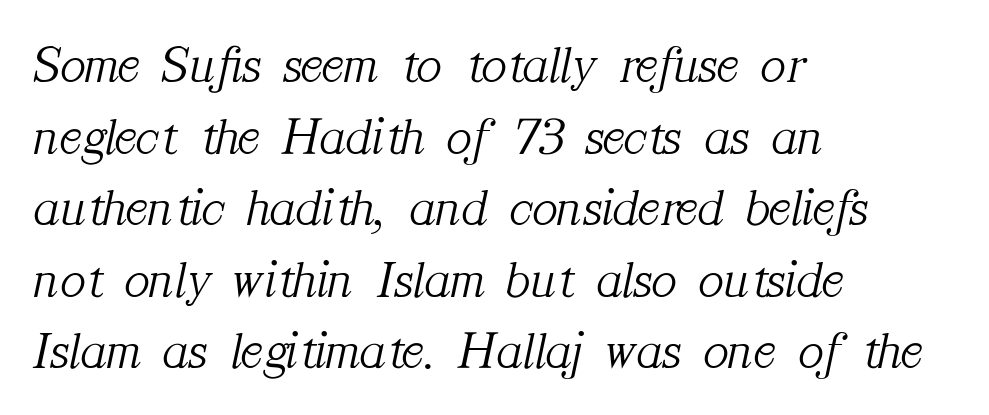
No word sits above an underline. Is this a heavy cut? Hardly; it is regular or lighter. The gaps between neighbouring characters are ordinary and unremarkable. Looks like regular typesetting: each glyph gets only the width it needs. Vertically, the passage feels balanced, rows spaced as you'd expect.
